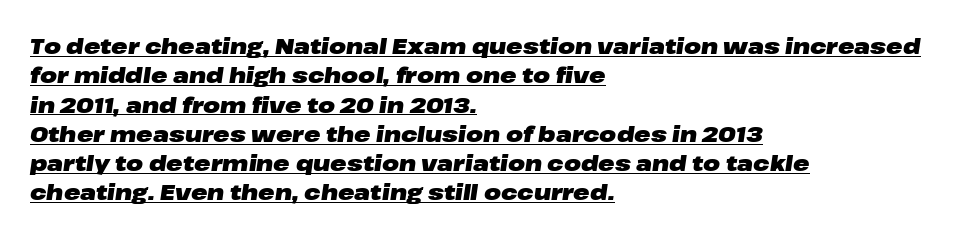
The image shows 22 px bold type, italic (leaning right); set left-aligned, normal line spacing (1.33x), normal letter spacing, underlined.
